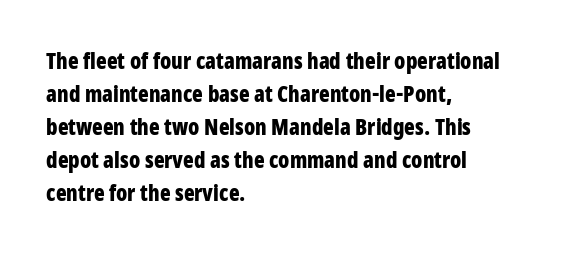
You'd pick this weight for a headline — it's a proper bold. The lettering holds an erect, upright posture throughout. Glance below the letters and you will spot only blank space. Layout note: lines flush left. Characters follow at the spacing the type designer built in. These lines sit exactly where default settings would place them.
